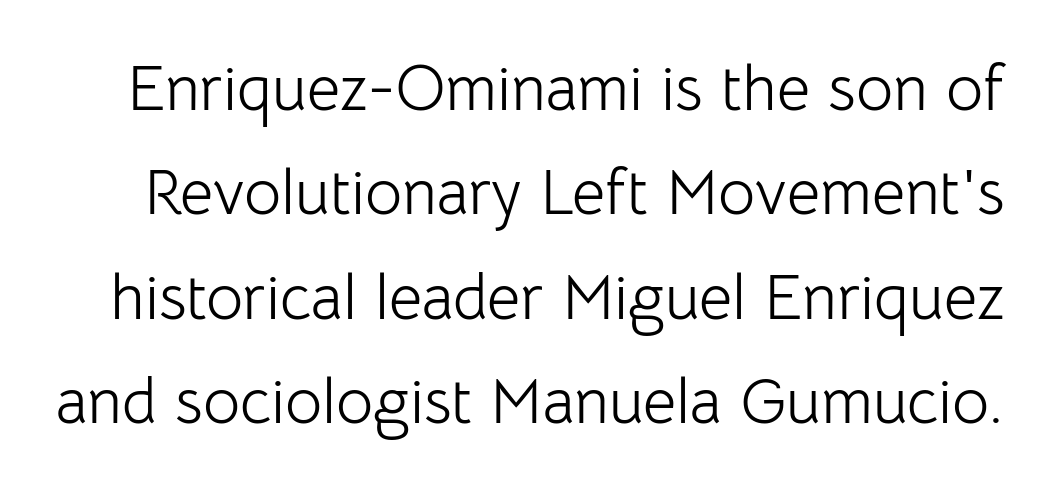
Check under the words: just untouched page. You could not count columns in this text — the font is proportionally spaced. Stroke thickness stays within the range of a standard reading face or lighter. Every character sits straight up, as roman type does. Characters follow at the spacing the type designer built in. The face used here is a sans, in the tradition of grotesques and geometrics.
